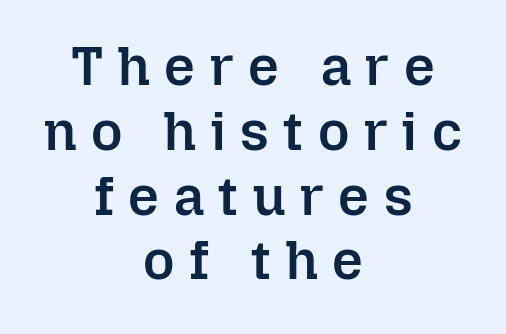
Q: Is the text bold? A: Semi-bold.
Q: Is the text italic (slanted)? A: No, it is upright.
Q: Is the text underlined? A: No.
Q: How is the paragraph aligned? A: Centered.
Q: Is the spacing between letters normal or unusually wide? A: Unusually wide.
Q: Width (condensed, normal, or wide)? A: Normal.
Q: Stroke contrast? A: Low.
Q: x-height? A: Medium.
Q: Monospaced? A: No.
